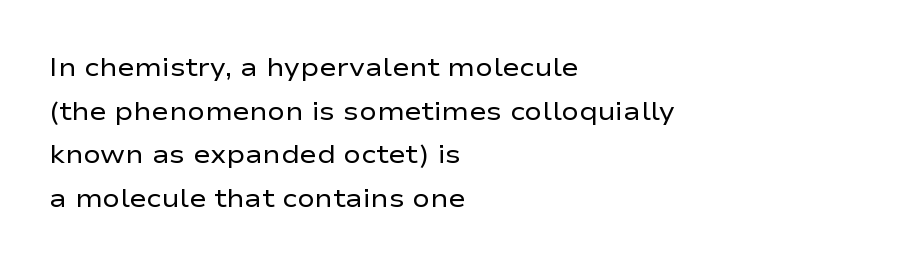
Underline: absent. No extra tracking has been applied to these lines. A quiet, ordinary-to-light weight characterises the typeface. The ragged edge is on the right, which tells us the setting is flush left.
